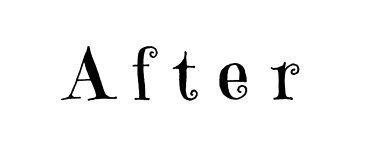
The image shows 72 px regular-weight serif type, upright; set unusually wide letter spacing (+0.28 em), not underlined; high stroke contrast and a medium x-height.
